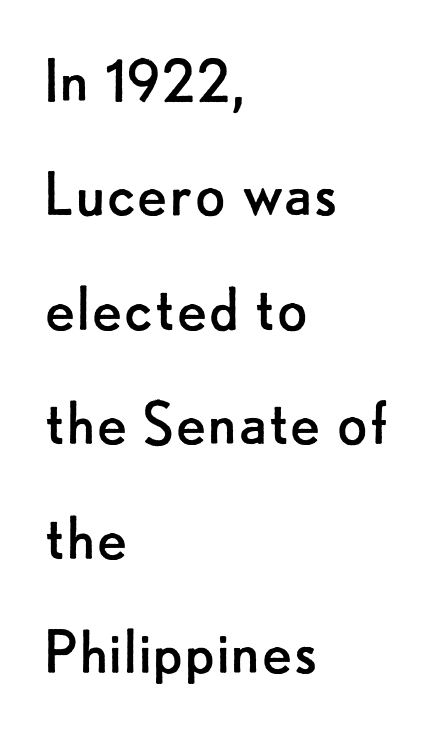
Q: Is the text bold? A: No.
Q: Is the text italic (slanted)? A: No, it is upright.
Q: Is the typeface a serif or a sans-serif typeface? A: Sans-serif.
Q: Is the text underlined? A: No.
Q: How is the paragraph aligned? A: Left-aligned.
Q: Is the spacing between letters normal or unusually wide? A: Normal.
Q: Is the spacing between lines tight, normal or loose? A: Normal.
Q: Width (condensed, normal, or wide)? A: Normal.
Q: Stroke contrast? A: Low.
Q: x-height? A: Small.
Q: Monospaced? A: No.
